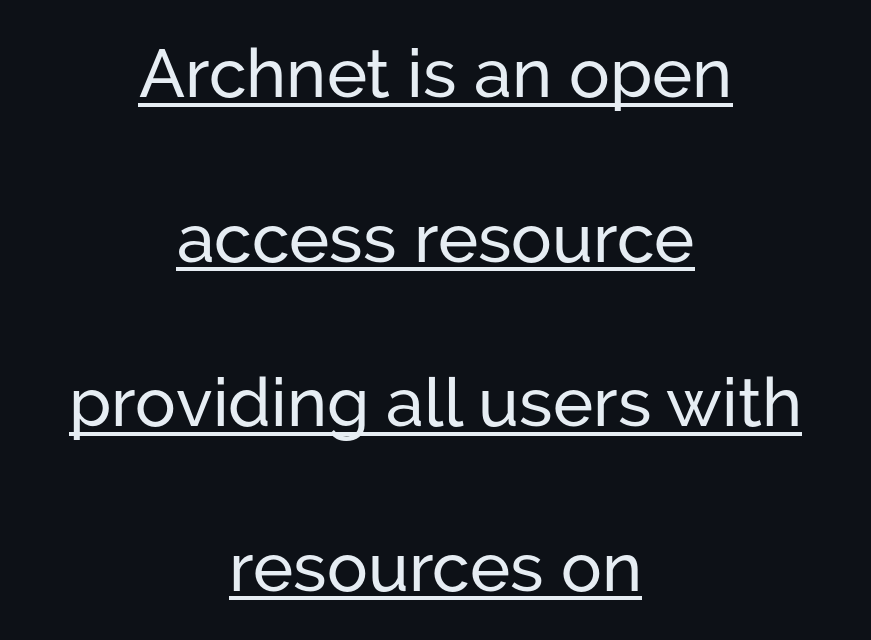
Q: Is the text italic (slanted)? A: No, it is upright.
Q: Is the typeface a serif or a sans-serif typeface? A: Sans-serif.
Q: Is the text underlined? A: Yes.
Q: How is the paragraph aligned? A: Centered.
Q: Is the spacing between letters normal or unusually wide? A: Normal.
Q: Is the spacing between lines tight, normal or loose? A: Loose.
Q: Width (condensed, normal, or wide)? A: Normal.
Q: Stroke contrast? A: Low.
Q: x-height? A: Medium.
Q: Monospaced? A: No.
